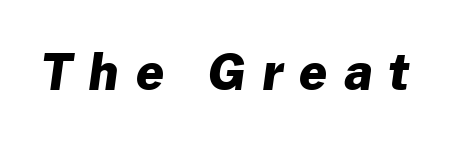
The image shows 49 px heavy sans-serif type; set unusually wide letter spacing (+0.34 em), not underlined; low stroke contrast and a medium x-height.
